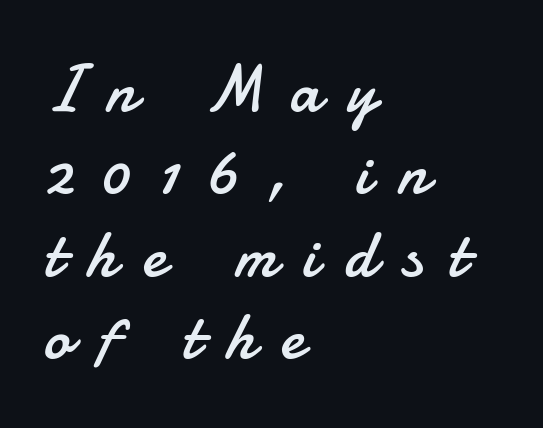
The face looks like a standard text weight, possibly lighter. Compared with a centered layout, this one pins lines to the left instead. These lines have a slow, spaced-out rhythm from letter to letter. Examine the stroke ends and you'll find no serifs.
